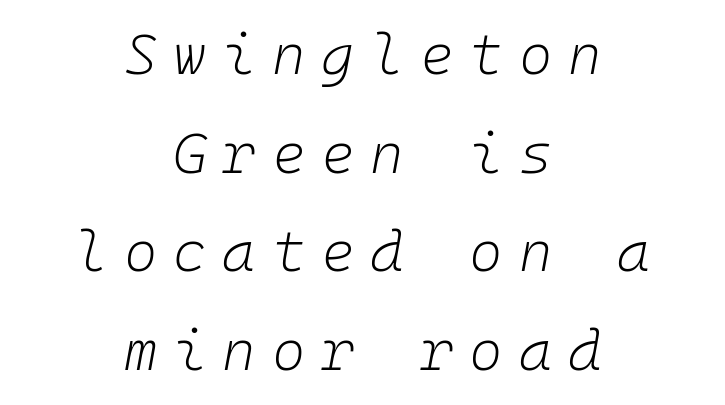
Q: Is the text bold? A: No.
Q: Is the text italic (slanted)? A: Yes, it leans right by about 10 degrees.
Q: Is the text underlined? A: No.
Q: How is the paragraph aligned? A: Centered.
Q: Is the spacing between letters normal or unusually wide? A: Unusually wide.
Q: Width (condensed, normal, or wide)? A: Normal.
Q: Stroke contrast? A: Low.
Q: x-height? A: Medium.
Q: Monospaced? A: Yes.
